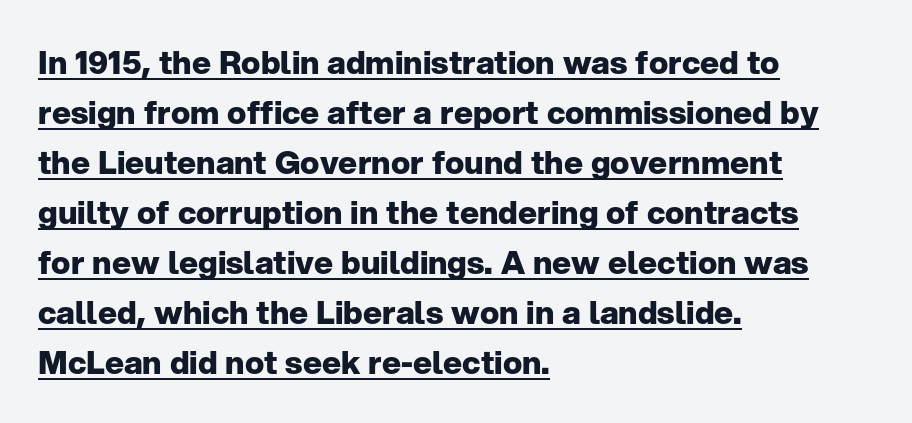
{"serif": "no", "italic": "no", "bold": "yes", "weight": "heavy", "width": "normal", "stroke_contrast": "low", "x_height": "medium", "monospaced": "no", "underline": "yes", "align": "left", "line_spacing": "normal", "line_spacing_ratio": 1.56, "letter_spacing": "normal", "letter_spacing_em": 0.0, "glyph_px": 32}
